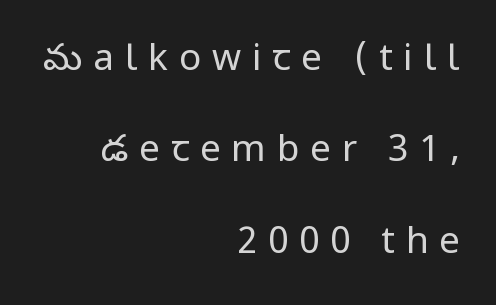
{"serif": "no", "italic": "no", "bold": "no", "weight": "regular", "width": "normal", "stroke_contrast": "low", "x_height": "medium", "monospaced": "no", "underline": "no", "align": "right", "line_spacing": "loose", "line_spacing_ratio": 2.47, "letter_spacing": "wide", "letter_spacing_em": 0.29, "glyph_px": 37}
